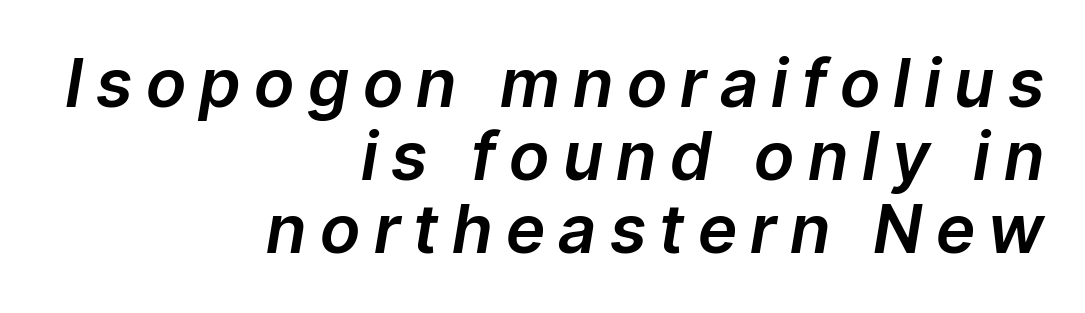
{"italic": "yes", "lean": "right", "slant_degrees": 9, "width": "normal", "stroke_contrast": "low", "x_height": "medium", "monospaced": "no", "underline": "no", "align": "right", "line_spacing": "tight", "line_spacing_ratio": 1.09, "letter_spacing": "wide", "letter_spacing_em": 0.23, "glyph_px": 67}
